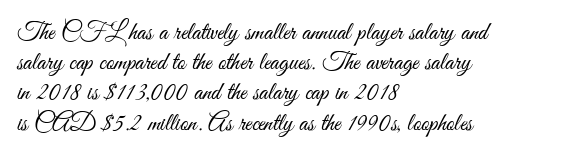
The rendering keeps characters at their native spacing. Caption: face not bold, strokes unweighted. The string is rendered with underlining switched off. Horizontal alignment here is leftward, the default for most running prose.
